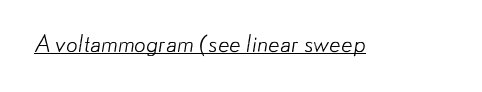
{"bold": "no", "underline": "yes", "letter_spacing": "normal", "letter_spacing_em": 0.0, "glyph_px": 23}
